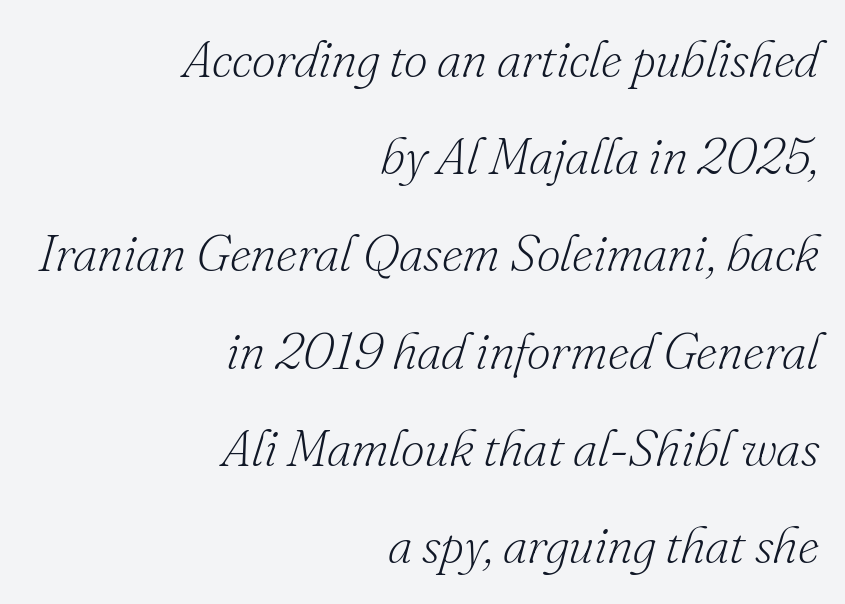
Q: Is the text bold? A: No.
Q: Is the text italic (slanted)? A: Yes, it leans right by about 16 degrees.
Q: Is the typeface a serif or a sans-serif typeface? A: Serif.
Q: Is the text underlined? A: No.
Q: How is the paragraph aligned? A: Right-aligned.
Q: Is the spacing between letters normal or unusually wide? A: Normal.
Q: Width (condensed, normal, or wide)? A: Normal.
Q: Stroke contrast? A: Low.
Q: x-height? A: Small.
Q: Monospaced? A: No.
